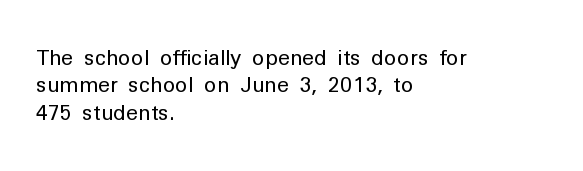
Q: Is the text bold? A: No.
Q: Is the text italic (slanted)? A: No, it is upright.
Q: Is the text underlined? A: No.
Q: How is the paragraph aligned? A: Left-aligned.
Q: Is the spacing between letters normal or unusually wide? A: Normal.
Q: Is the spacing between lines tight, normal or loose? A: Normal.
